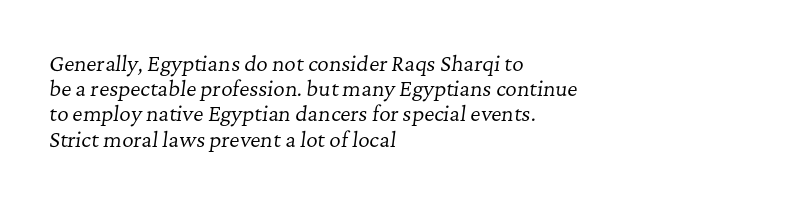
The image shows 20 px text type, italic (leaning right); set left-aligned, normal line spacing (1.26x), normal letter spacing, not underlined.
